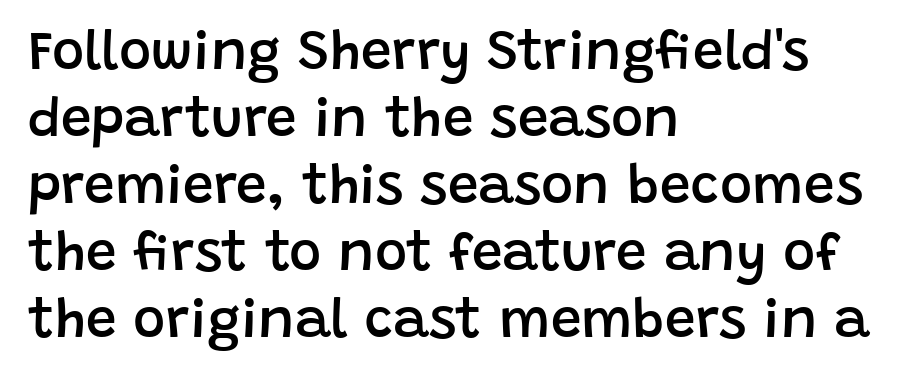
The image shows 55 px semibold sans-serif type, upright; set left-aligned, line spacing 1.22x, normal letter spacing, not underlined; low stroke contrast and a large x-height.
